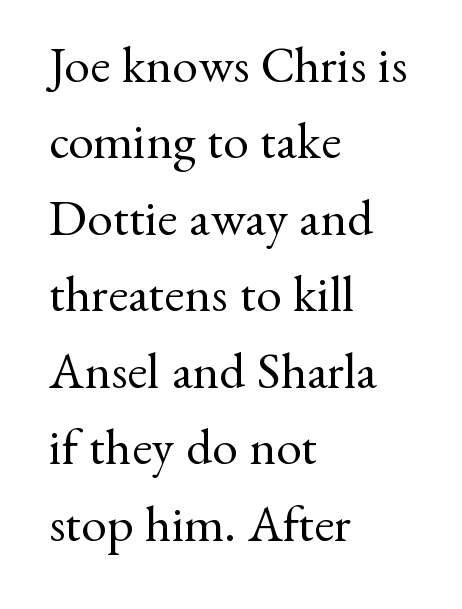
Q: Is the text bold? A: No.
Q: Is the text italic (slanted)? A: No, it is upright.
Q: Is the typeface a serif or a sans-serif typeface? A: Serif.
Q: Is the text underlined? A: No.
Q: How is the paragraph aligned? A: Left-aligned.
Q: Is the spacing between letters normal or unusually wide? A: Normal.
Q: Is the spacing between lines tight, normal or loose? A: Normal.
Q: Width (condensed, normal, or wide)? A: Normal.
Q: Stroke contrast? A: Medium.
Q: x-height? A: Small.
Q: Monospaced? A: No.
